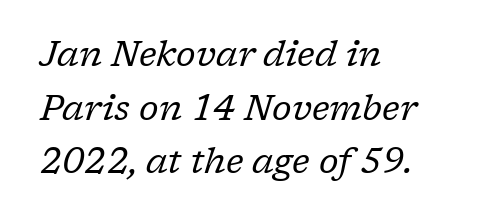
{"serif": "yes", "italic": "yes", "lean": "right", "slant_degrees": 17, "bold": "no", "weight": "regular", "width": "normal", "stroke_contrast": "low", "x_height": "medium", "monospaced": "no", "underline": "no", "align": "left", "line_spacing": "normal", "line_spacing_ratio": 1.53, "letter_spacing": "normal", "letter_spacing_em": 0.0, "glyph_px": 35}
